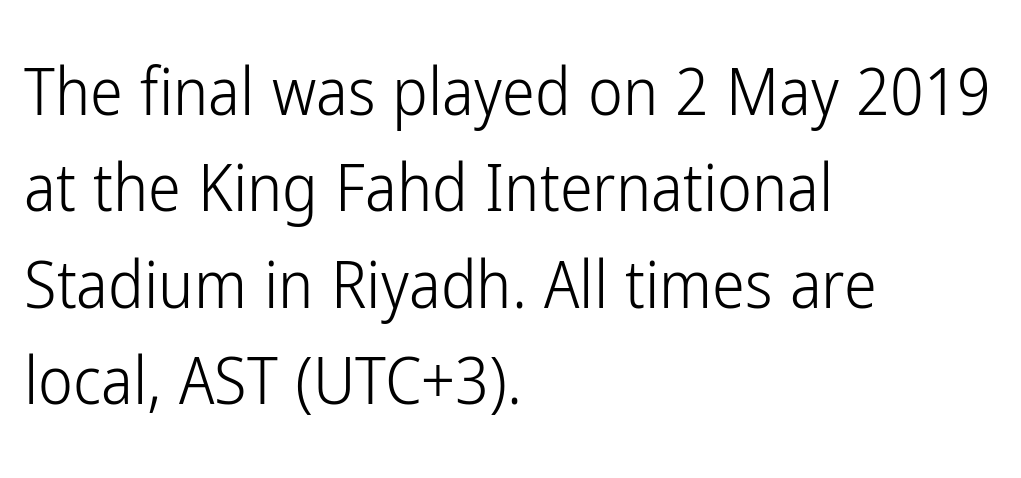
Q: Is the text bold? A: No.
Q: Is the text italic (slanted)? A: No, it is upright.
Q: Is the typeface a serif or a sans-serif typeface? A: Sans-serif.
Q: Is the text underlined? A: No.
Q: How is the paragraph aligned? A: Left-aligned.
Q: Is the spacing between letters normal or unusually wide? A: Normal.
Q: Is the spacing between lines tight, normal or loose? A: Normal.
Q: Width (condensed, normal, or wide)? A: Condensed.
Q: Stroke contrast? A: Low.
Q: x-height? A: Medium.
Q: Monospaced? A: No.
